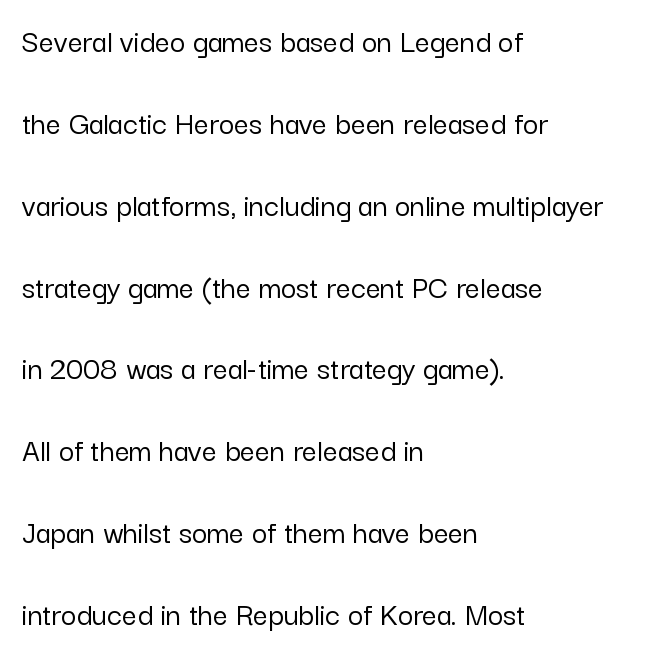
The image shows 33 px sans-serif type, upright; set left-aligned, loose line spacing (2.48x), normal letter spacing, not underlined; low stroke contrast and a medium x-height.
